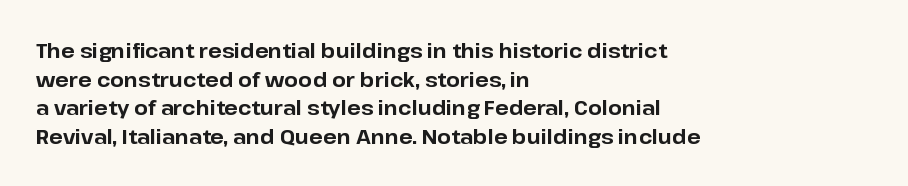
The image shows 20 px bold type, upright; set left-aligned, normal line spacing (1.43x), normal letter spacing, not underlined.
